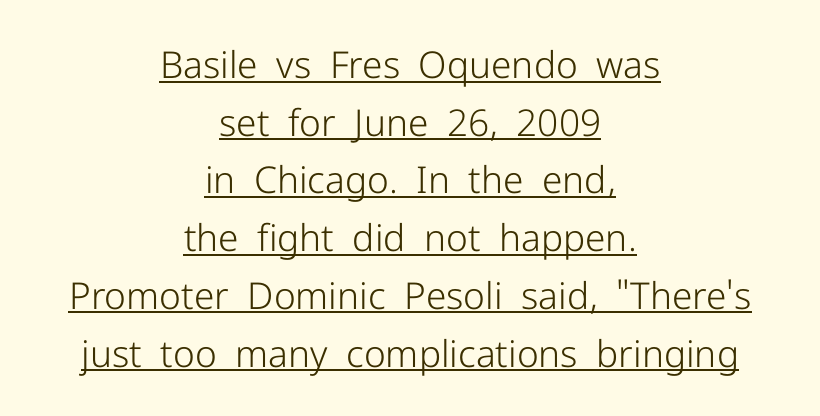
{"serif": "no", "italic": "no", "bold": "no", "weight": "light", "width": "normal", "stroke_contrast": "low", "x_height": "medium", "monospaced": "no", "underline": "yes", "align": "center", "line_spacing": "normal", "line_spacing_ratio": 1.56, "letter_spacing": "normal", "letter_spacing_em": 0.0, "glyph_px": 37}
